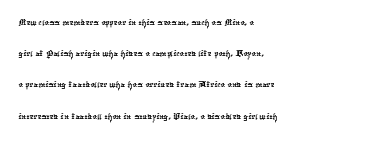
Check the space under the baseline: it is left empty. The rag falls on the right side of this text block. The passage shown has conventional tracking throughout. Each new line begins a customary step beneath the previous one.
